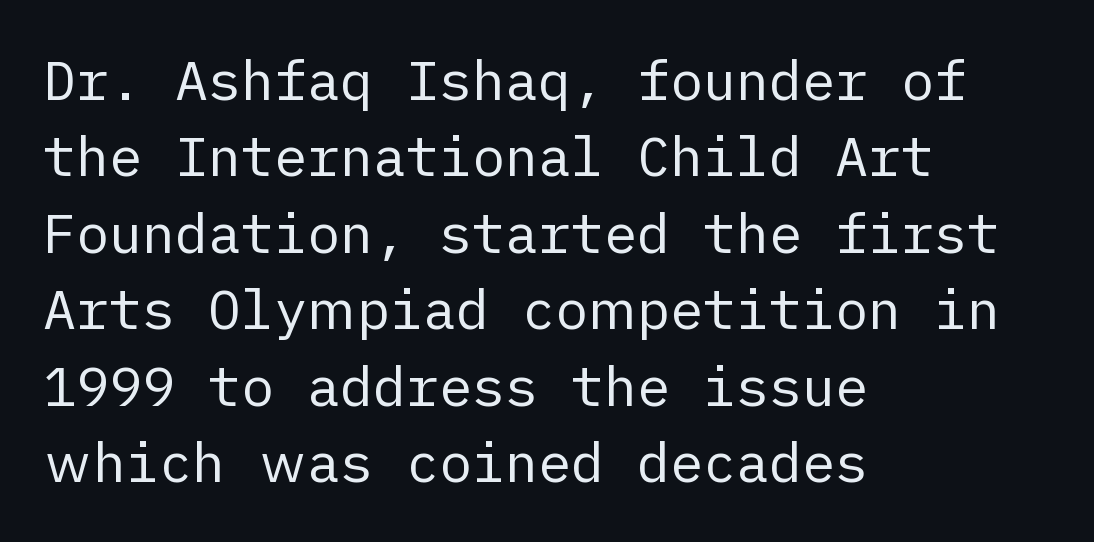
Q: Is the text bold? A: No.
Q: Is the text italic (slanted)? A: No, it is upright.
Q: Is the typeface a serif or a sans-serif typeface? A: Sans-serif.
Q: Is the text underlined? A: No.
Q: How is the paragraph aligned? A: Left-aligned.
Q: Is the spacing between letters normal or unusually wide? A: Normal.
Q: Is the spacing between lines tight, normal or loose? A: Normal.
Q: Width (condensed, normal, or wide)? A: Normal.
Q: Stroke contrast? A: Low.
Q: x-height? A: Medium.
